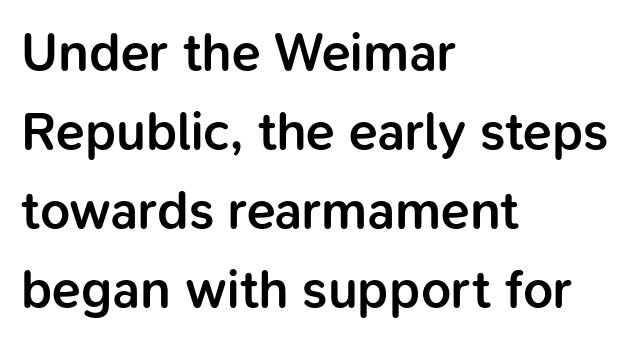
Typographically, this falls in the sans-serif category. These lines were composed using upright roman letters. The line texture is even and compact thanks to regular tracking. Words float on clear page, feet unadorned. How would I describe the line gaps? Plain and ordinary. The rendering anchors every line to the left-hand side.
